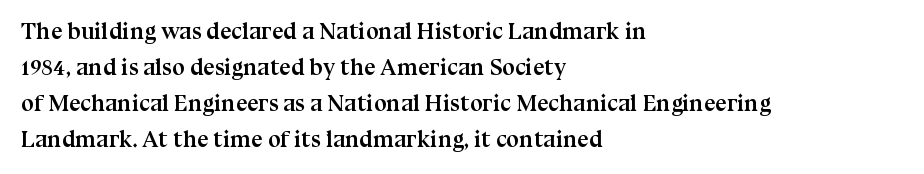
Q: Is the text bold? A: Yes.
Q: Is the text italic (slanted)? A: No, it is upright.
Q: Is the text underlined? A: No.
Q: How is the paragraph aligned? A: Left-aligned.
Q: Is the spacing between letters normal or unusually wide? A: Normal.
Q: Is the spacing between lines tight, normal or loose? A: Normal.
